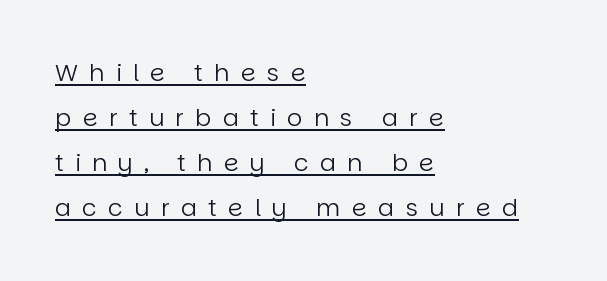
{"italic": "no", "bold": "no", "underline": "yes", "align": "left", "line_spacing_ratio": 1.88, "letter_spacing": "wide", "letter_spacing_em": 0.47, "glyph_px": 24}
